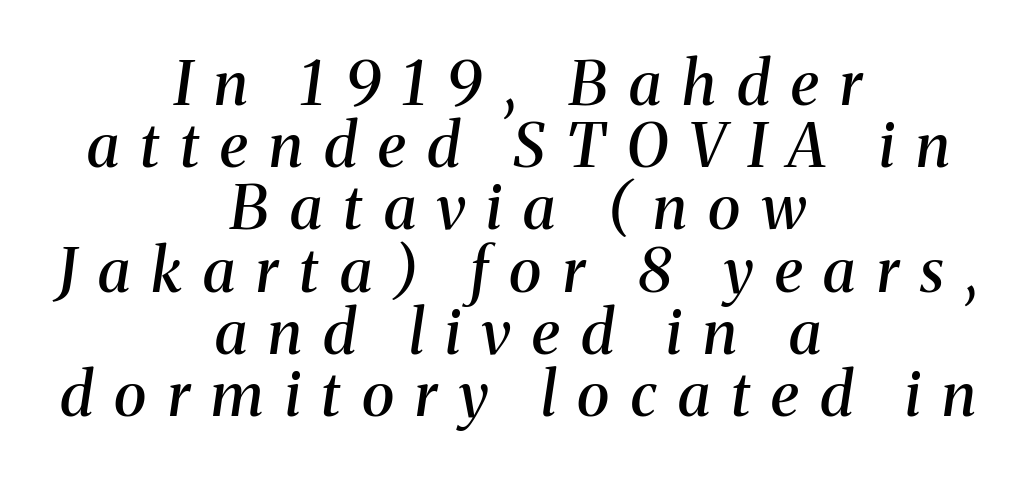
{"serif": "yes", "italic": "yes", "lean": "right", "slant_degrees": 8, "bold": "semi", "weight": "semibold", "width": "normal", "stroke_contrast": "medium", "x_height": "medium", "monospaced": "no", "underline": "no", "align": "center", "line_spacing": "tight", "line_spacing_ratio": 1.02, "letter_spacing": "wide", "letter_spacing_em": 0.35, "glyph_px": 61}
